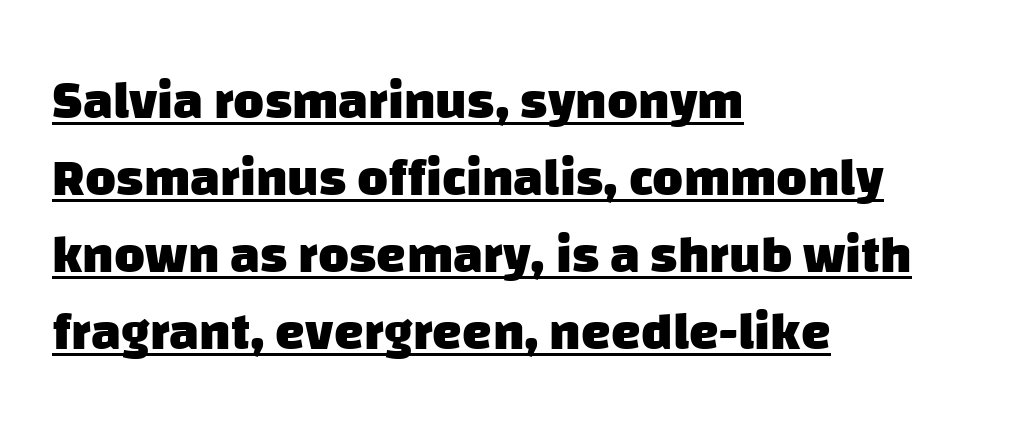
Tracking here is standard; glyphs follow each other at the usual distance. Think of a printed novel: that variable character pitch is what you see here. Quick note: underline on. Every row of glyphs begins at an identical x-position on the left. The vertical gap from one line to the next is medium. Type style note: lacks serifs.
